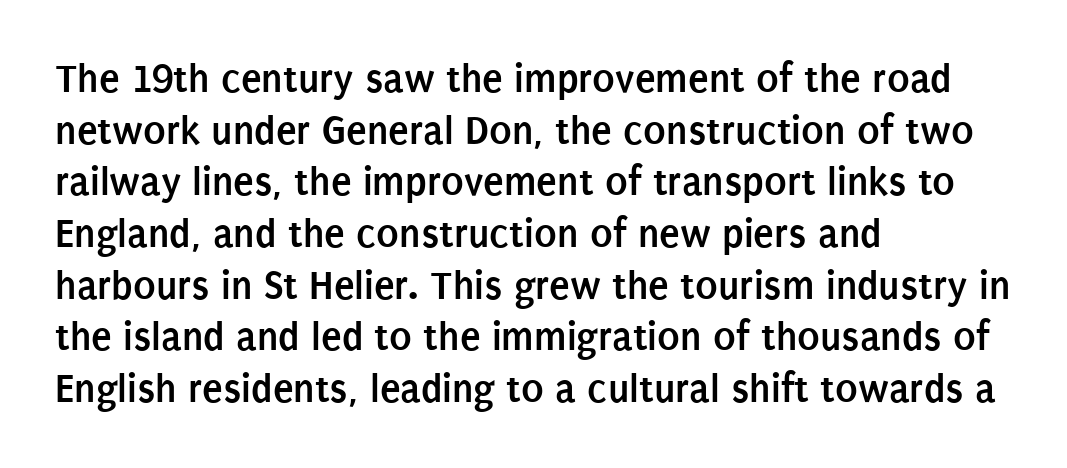
{"serif": "no", "italic": "no", "bold": "yes", "weight": "semibold", "width": "condensed", "stroke_contrast": "low", "x_height": "large", "monospaced": "no", "underline": "no", "align": "left", "line_spacing_ratio": 1.23, "letter_spacing": "normal", "letter_spacing_em": 0.0, "glyph_px": 42}
